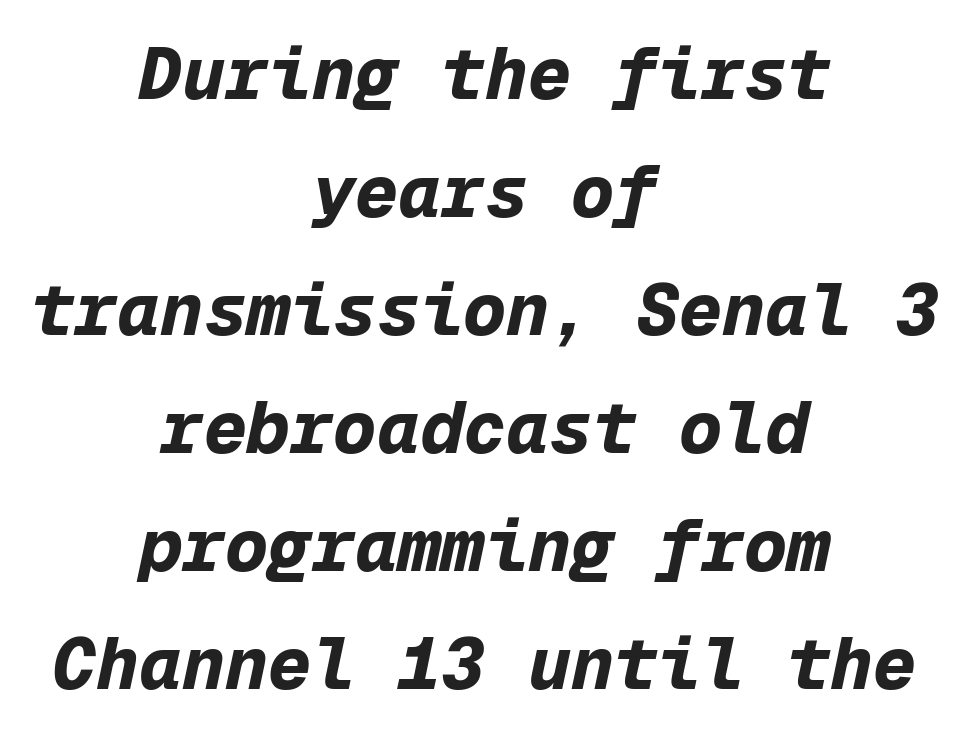
{"italic": "yes", "lean": "right", "slant_degrees": 12, "bold": "yes", "weight": "bold", "width": "normal", "stroke_contrast": "low", "x_height": "medium", "monospaced": "yes", "underline": "no", "align": "center", "line_spacing": "normal", "line_spacing_ratio": 1.64, "letter_spacing": "normal", "letter_spacing_em": 0.0, "glyph_px": 72}
